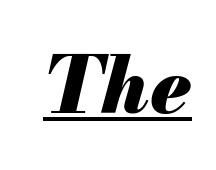
Q: Is the text bold? A: Yes.
Q: Is the text italic (slanted)? A: Yes, it leans right by about 13 degrees.
Q: Is the text underlined? A: Yes.
Q: Is the spacing between letters normal or unusually wide? A: Normal.
Q: Width (condensed, normal, or wide)? A: Normal.
Q: Stroke contrast? A: Medium.
Q: x-height? A: Small.
Q: Monospaced? A: No.
